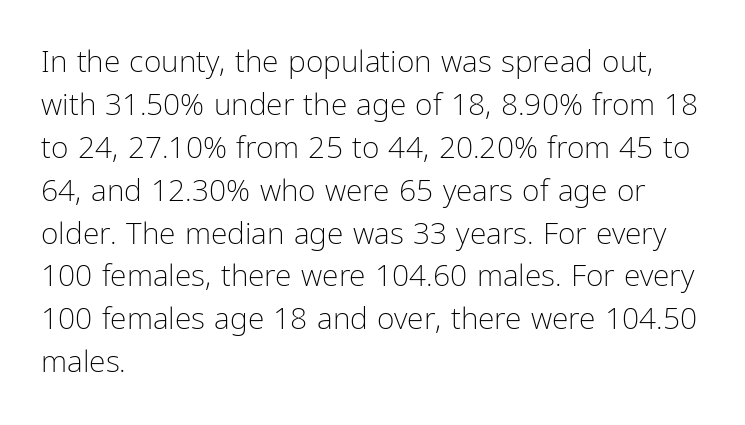
The image shows 30 px light, condensed sans-serif type, upright; set left-aligned, normal line spacing (1.43x), normal letter spacing, not underlined; low stroke contrast and a medium x-height.
